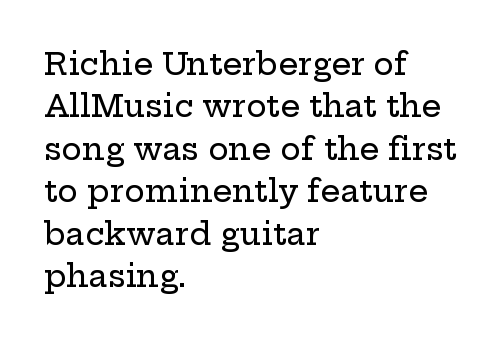
This rendering uses left alignment, leaving the right contour irregular. Whoever set this chose a conventional vertical rhythm. A bare baseline throughout the passage. This is the regular roman posture of the typeface. Does extra space separate the letters? No, they use regular spacing.
